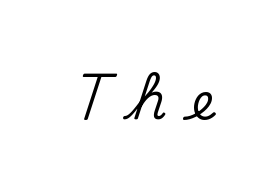
Q: Is the text italic (slanted)? A: Yes.
Q: Is the typeface a serif or a sans-serif typeface? A: Sans-serif.
Q: Is the text underlined? A: No.
Q: Is the spacing between letters normal or unusually wide? A: Unusually wide.
Q: Width (condensed, normal, or wide)? A: Normal.
Q: Stroke contrast? A: Medium.
Q: x-height? A: Small.
Q: Monospaced? A: No.
